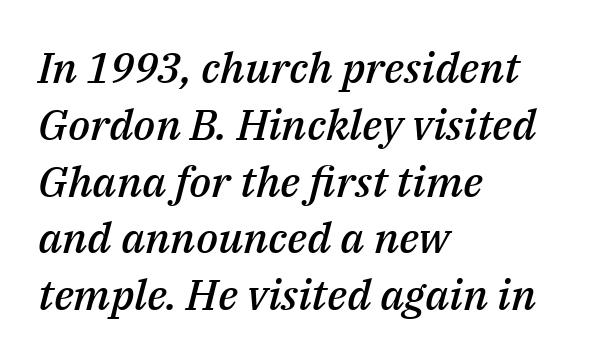
Q: Is the text bold? A: Semi-bold.
Q: Is the text italic (slanted)? A: Yes, it leans right by about 14 degrees.
Q: Is the text underlined? A: No.
Q: How is the paragraph aligned? A: Left-aligned.
Q: Is the spacing between letters normal or unusually wide? A: Normal.
Q: Is the spacing between lines tight, normal or loose? A: Normal.
Q: Width (condensed, normal, or wide)? A: Normal.
Q: Stroke contrast? A: Medium.
Q: x-height? A: Medium.
Q: Monospaced? A: No.
